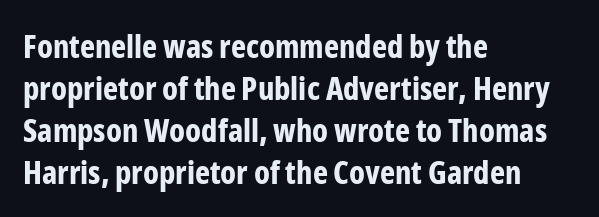
{"serif": "no", "italic": "no", "bold": "yes", "weight": "bold", "width": "condensed", "stroke_contrast": "low", "x_height": "medium", "monospaced": "no", "underline": "no", "align": "left", "line_spacing": "normal", "line_spacing_ratio": 1.31, "letter_spacing": "normal", "letter_spacing_em": 0.0, "glyph_px": 32}
